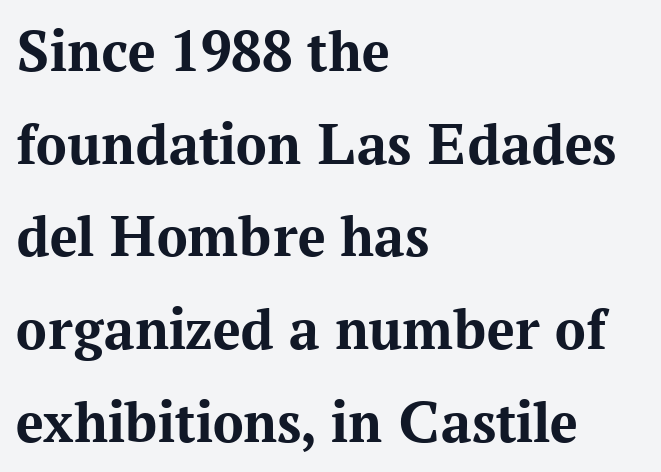
Q: Is the text bold? A: Yes.
Q: Is the text italic (slanted)? A: No, it is upright.
Q: Is the typeface a serif or a sans-serif typeface? A: Serif.
Q: Is the text underlined? A: No.
Q: How is the paragraph aligned? A: Left-aligned.
Q: Is the spacing between letters normal or unusually wide? A: Normal.
Q: Is the spacing between lines tight, normal or loose? A: Normal.
Q: Width (condensed, normal, or wide)? A: Normal.
Q: Stroke contrast? A: Medium.
Q: x-height? A: Medium.
Q: Monospaced? A: No.
